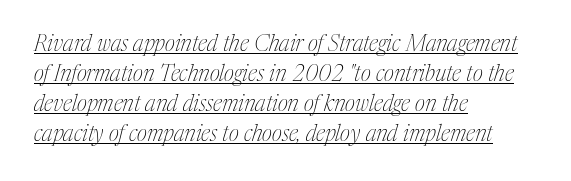
Here the glyphs are tracked normally, forming tight word shapes. Line starts are locked; line ends wander. No heavy texture on the line: the type isn't bold. Leading: standard.
